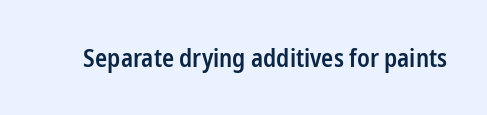
Q: Is the text bold? A: Semi-bold.
Q: Is the text italic (slanted)? A: No, it is upright.
Q: Is the text underlined? A: No.
Q: Is the spacing between letters normal or unusually wide? A: Normal.
